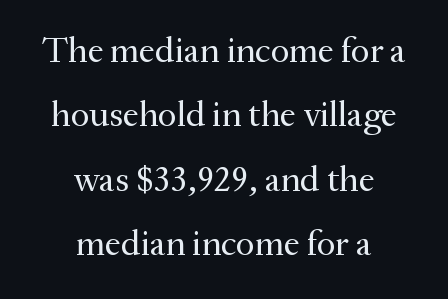
Q: Is the text bold? A: No.
Q: Is the text italic (slanted)? A: No, it is upright.
Q: Is the typeface a serif or a sans-serif typeface? A: Serif.
Q: Is the text underlined? A: No.
Q: How is the paragraph aligned? A: Centered.
Q: Is the spacing between letters normal or unusually wide? A: Normal.
Q: Width (condensed, normal, or wide)? A: Normal.
Q: Stroke contrast? A: Medium.
Q: x-height? A: Small.
Q: Monospaced? A: No.
